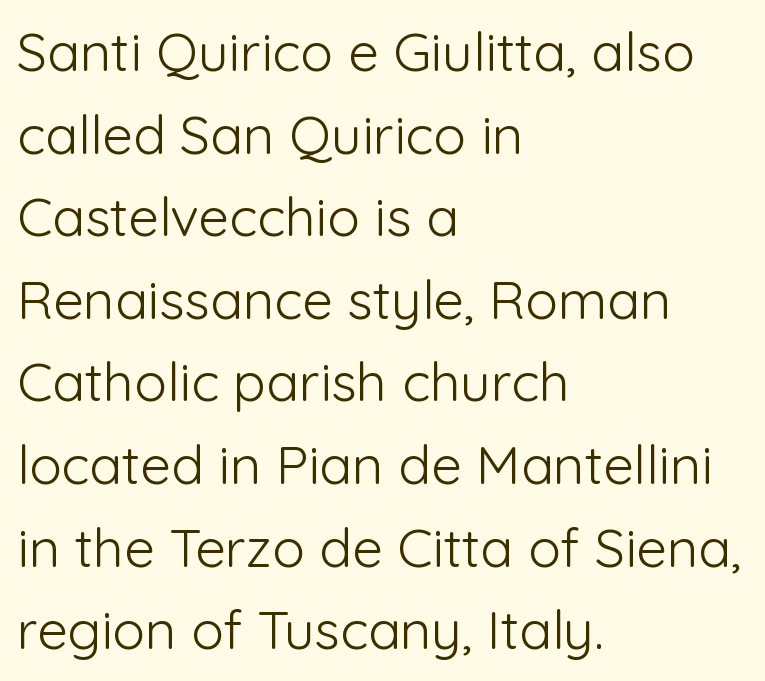
Q: Is the text bold? A: No.
Q: Is the text italic (slanted)? A: No, it is upright.
Q: Is the typeface a serif or a sans-serif typeface? A: Sans-serif.
Q: Is the text underlined? A: No.
Q: How is the paragraph aligned? A: Left-aligned.
Q: Is the spacing between letters normal or unusually wide? A: Normal.
Q: Is the spacing between lines tight, normal or loose? A: Normal.
Q: Width (condensed, normal, or wide)? A: Normal.
Q: Stroke contrast? A: Low.
Q: x-height? A: Medium.
Q: Monospaced? A: No.
